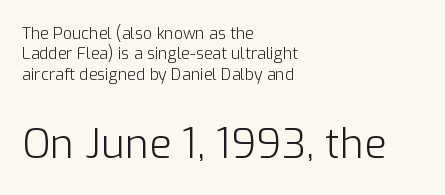
{"serif": "no", "italic": "no", "bold": "no", "weight": "light", "width": "normal", "stroke_contrast": "low", "x_height": "medium", "monospaced": "no", "underline": "no", "align": "left", "line_spacing": "normal", "line_spacing_ratio": 1.28, "letter_spacing": "normal", "letter_spacing_em": 0.0, "larger_block": "second", "size_ratio": 2.56, "glyph_px": 41}
